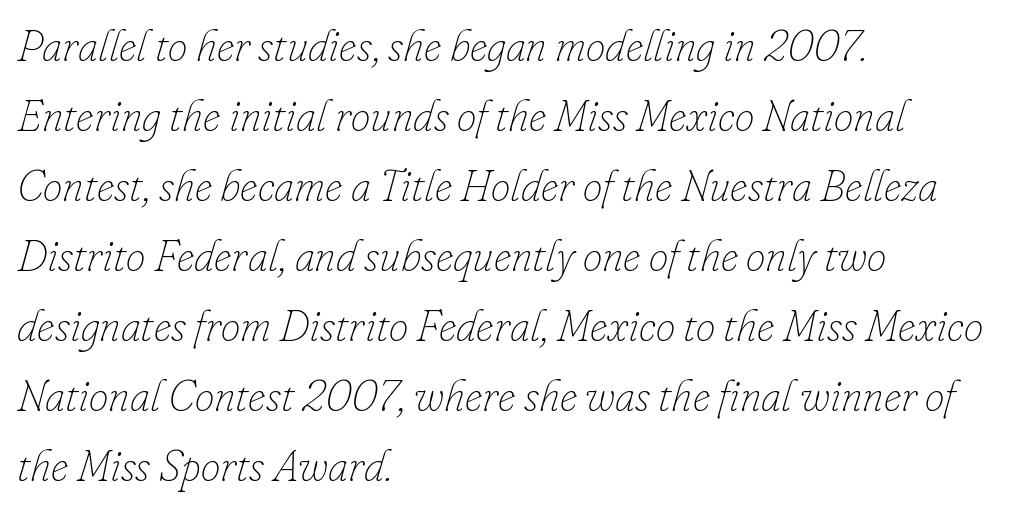
The image shows 44 px thin type, italic (leaning right); set left-aligned, normal line spacing (1.59x), normal letter spacing, not underlined; low stroke contrast and a small x-height.
